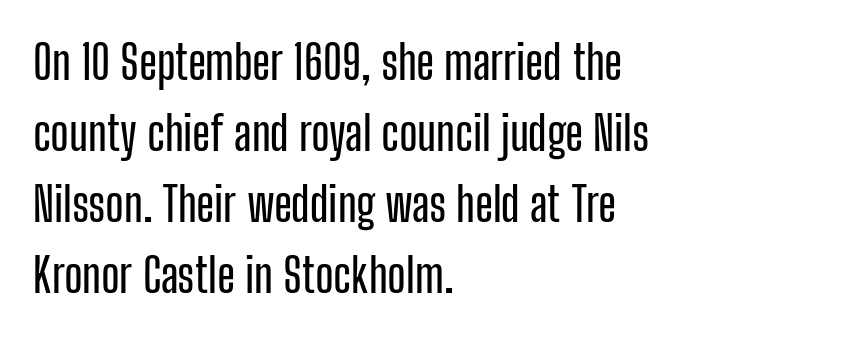
{"serif": "no", "italic": "no", "width": "condensed", "stroke_contrast": "low", "x_height": "medium", "monospaced": "no", "underline": "no", "align": "left", "line_spacing": "normal", "line_spacing_ratio": 1.51, "letter_spacing": "normal", "letter_spacing_em": 0.0, "glyph_px": 47}
